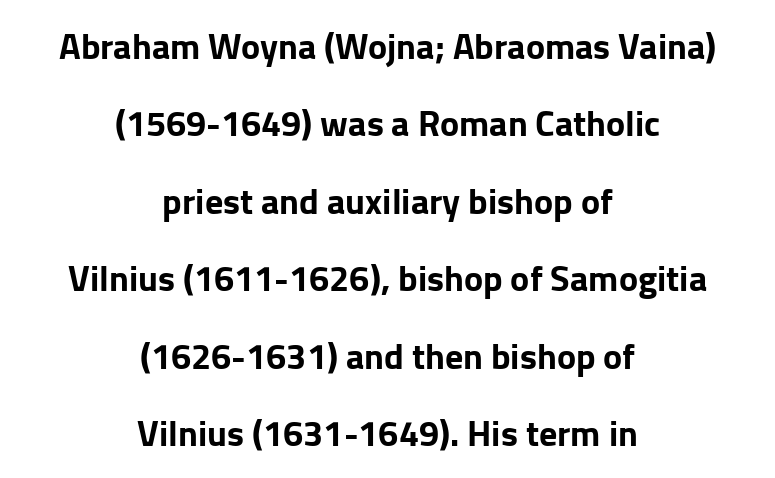
The image shows 36 px bold sans-serif type, upright; set centered, loose line spacing (2.15x), normal letter spacing, not underlined; low stroke contrast and a medium x-height.
